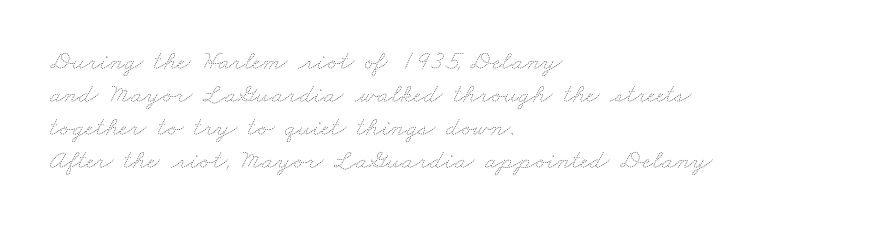
Q: Is the text bold? A: No.
Q: Is the text underlined? A: No.
Q: How is the paragraph aligned? A: Left-aligned.
Q: Is the spacing between letters normal or unusually wide? A: Normal.
